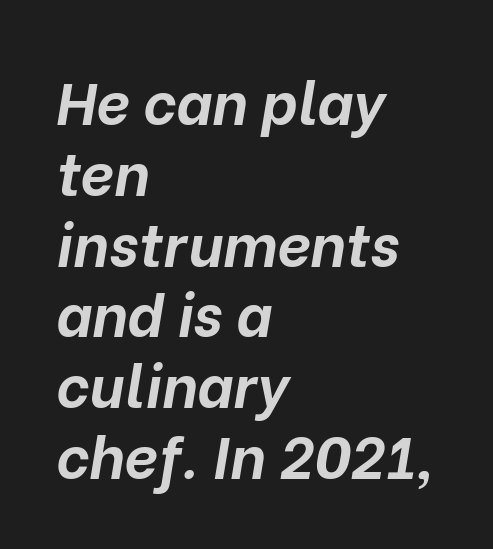
{"italic": "yes", "lean": "right", "slant_degrees": 10, "bold": "yes", "weight": "bold", "width": "normal", "stroke_contrast": "low", "x_height": "medium", "monospaced": "no", "underline": "no", "align": "left", "line_spacing_ratio": 1.2, "letter_spacing": "normal", "letter_spacing_em": 0.0, "glyph_px": 59}
